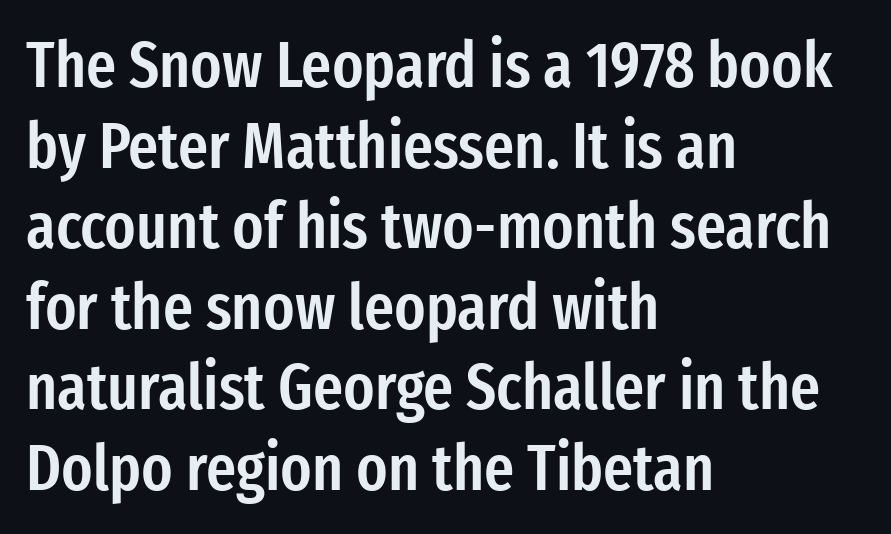
Q: Is the text bold? A: Semi-bold.
Q: Is the text italic (slanted)? A: No, it is upright.
Q: Is the typeface a serif or a sans-serif typeface? A: Sans-serif.
Q: Is the text underlined? A: No.
Q: How is the paragraph aligned? A: Left-aligned.
Q: Is the spacing between letters normal or unusually wide? A: Normal.
Q: Width (condensed, normal, or wide)? A: Condensed.
Q: Stroke contrast? A: Low.
Q: x-height? A: Medium.
Q: Monospaced? A: No.
